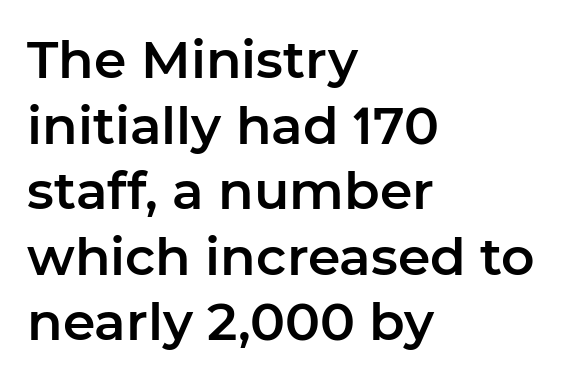
Spacing verdict: proportional, widths tailored to each character. This is the regular roman posture of the typeface. Normally led — the rows are evenly, conventionally spaced. Letters rest on an invisible, unmarked baseline.
